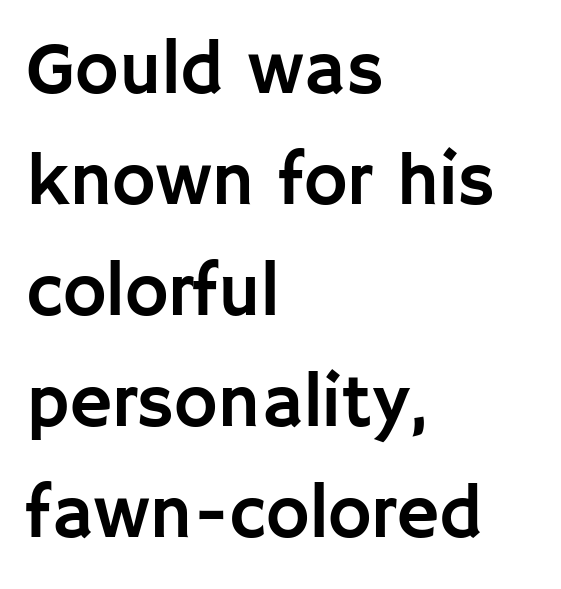
Posture: vertical. Letterform terminals end flat and unadorned throughout the passage. Does extra space separate the letters? No, they use regular spacing. Glance below the letters and you will spot only blank space. Alignment: flush left. Does the leading feel generous? No, just average.
